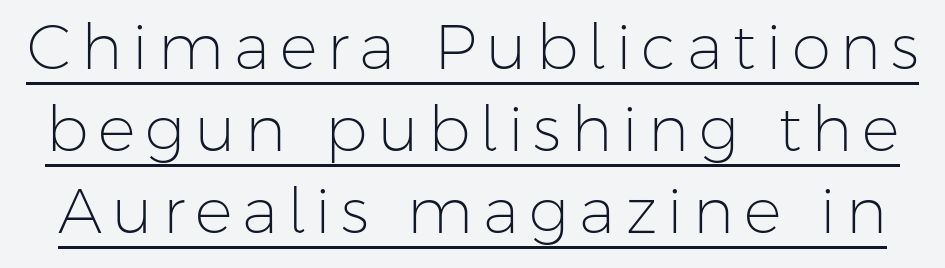
Q: Is the text bold? A: No.
Q: Is the text italic (slanted)? A: No, it is upright.
Q: Is the typeface a serif or a sans-serif typeface? A: Sans-serif.
Q: Is the text underlined? A: Yes.
Q: Is the spacing between lines tight, normal or loose? A: Normal.
Q: Width (condensed, normal, or wide)? A: Normal.
Q: Stroke contrast? A: Low.
Q: x-height? A: Medium.
Q: Monospaced? A: No.
